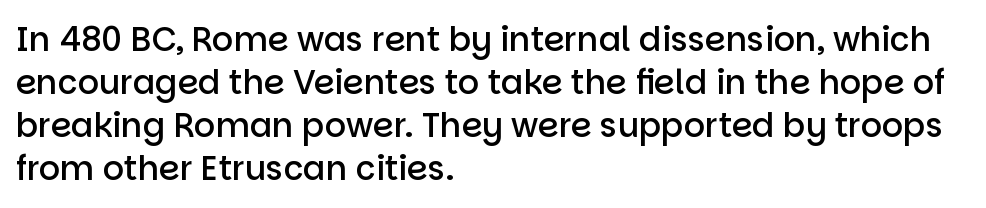
The image shows 33 px semibold sans-serif type, upright; set left-aligned, normal line spacing (1.3x), normal letter spacing, not underlined; low stroke contrast and a large x-height.
